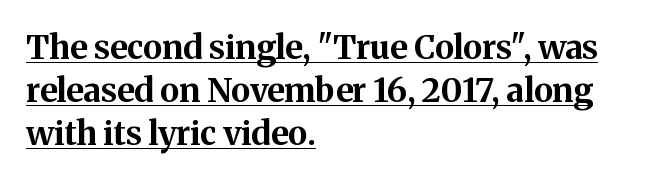
The image shows 33 px bold serif type, upright; set left-aligned, normal line spacing (1.31x), normal letter spacing, underlined; medium stroke contrast and a medium x-height.
